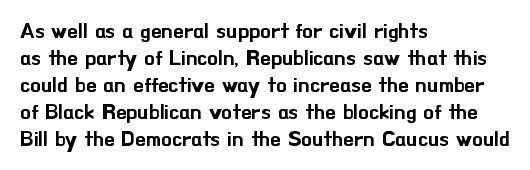
{"italic": "no", "underline": "no", "align": "left", "line_spacing": "normal", "line_spacing_ratio": 1.28, "letter_spacing": "normal", "letter_spacing_em": 0.0, "glyph_px": 21}
